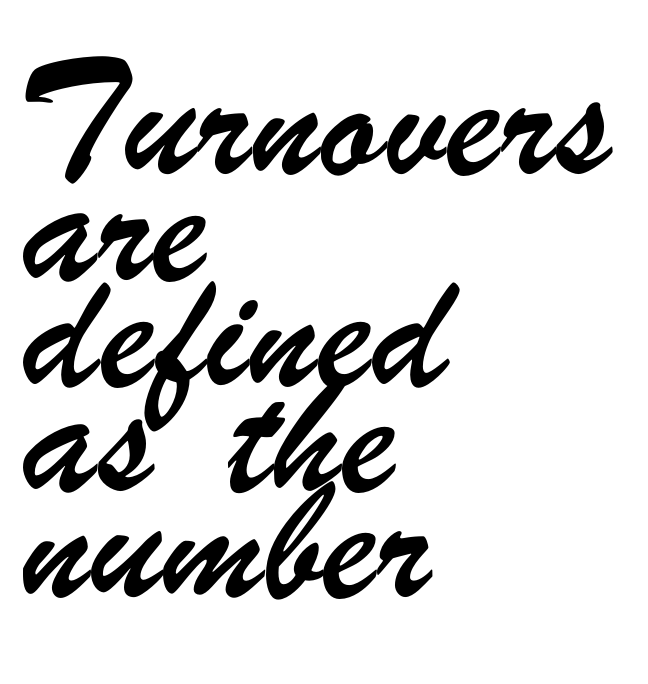
Vertical spacing — default. The glyphs in this specimen are sans serif. The letters sit at their default tracking, neither squeezed nor spread. Clear beneath every line of the passage.
